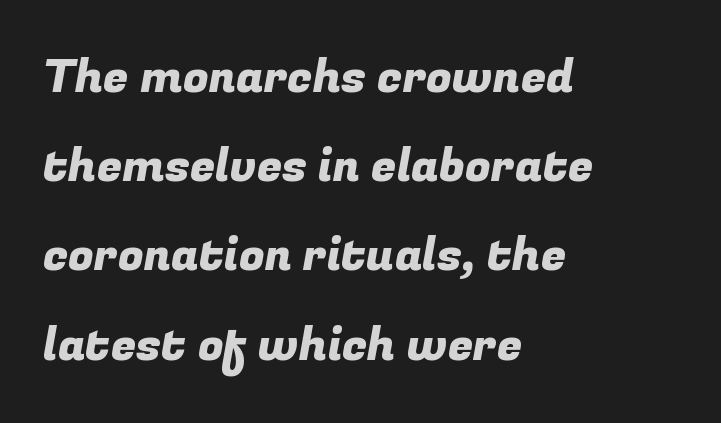
The passage is arranged the way most books set body copy — flush left. Leading: increased. Plain, unruled lines of type. In terms of letterspacing, this is plain default setting.
